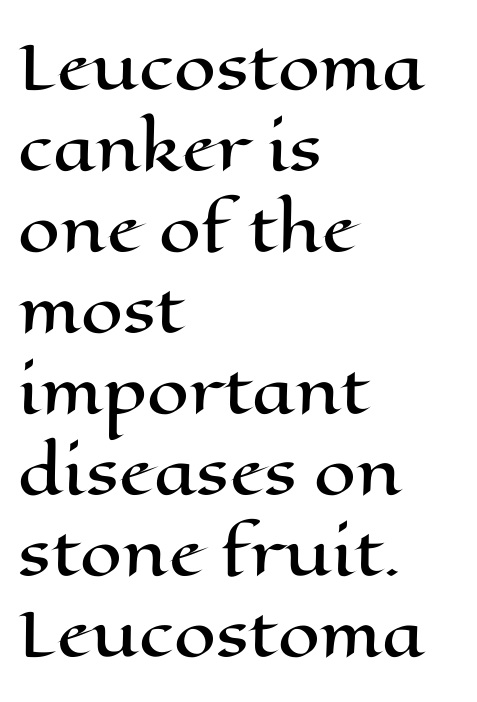
The image shows 60 px wide type, upright; set left-aligned, normal line spacing (1.35x), normal letter spacing, not underlined; high stroke contrast and a medium x-height.
